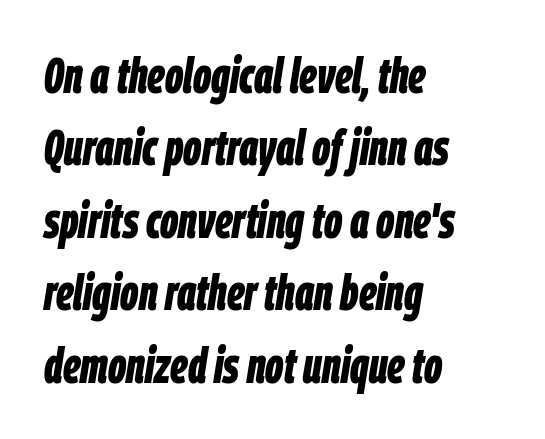
The image shows 50 px bold, condensed type, italic (leaning right); set left-aligned, normal line spacing (1.45x), normal letter spacing, not underlined; low stroke contrast and a large x-height.
